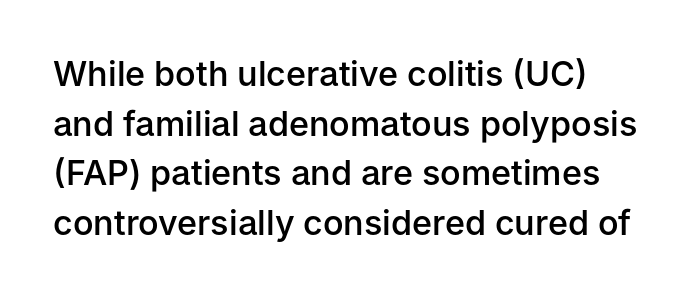
{"serif": "no", "italic": "no", "bold": "semi", "weight": "semibold", "width": "normal", "stroke_contrast": "low", "x_height": "medium", "monospaced": "no", "underline": "no", "align": "left", "line_spacing": "normal", "line_spacing_ratio": 1.46, "letter_spacing": "normal", "letter_spacing_em": 0.0, "glyph_px": 34}
